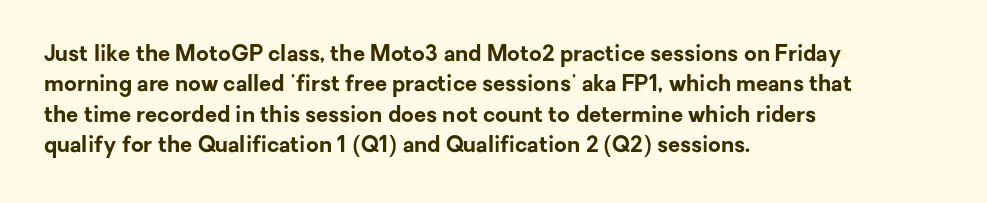
{"italic": "no", "bold": "yes", "underline": "no", "align": "left", "line_spacing": "normal", "line_spacing_ratio": 1.38, "letter_spacing": "normal", "letter_spacing_em": 0.0, "glyph_px": 22}
